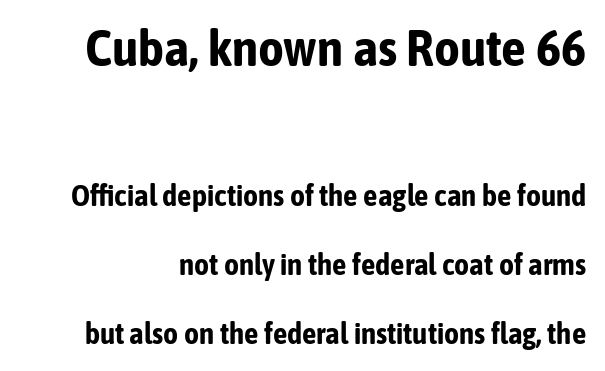
Q: Is the text bold? A: Yes.
Q: Is the text italic (slanted)? A: No, it is upright.
Q: Is the typeface a serif or a sans-serif typeface? A: Sans-serif.
Q: Is the text underlined? A: No.
Q: Is the spacing between letters normal or unusually wide? A: Normal.
Q: Is the spacing between lines tight, normal or loose? A: Loose.
Q: Which block of text is set in a larger size, the first (top) or the second (bottom)? A: The first (top) one.
Q: Width (condensed, normal, or wide)? A: Condensed.
Q: Stroke contrast? A: Low.
Q: x-height? A: Medium.
Q: Monospaced? A: No.
